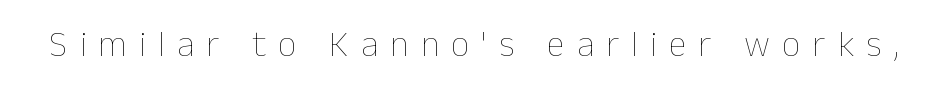
Looks like regular typesetting: each glyph gets only the width it needs. The typeface has the unassuming heft of standard copy or less. The face used here is rendered with a markedly widened letterfit. If you drew a line through each stem, it would be perfectly vertical.
